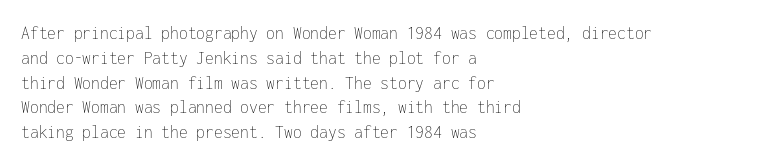
{"italic": "no", "bold": "no", "underline": "no", "align": "left", "line_spacing_ratio": 1.24, "letter_spacing": "normal", "letter_spacing_em": 0.0, "glyph_px": 20}
